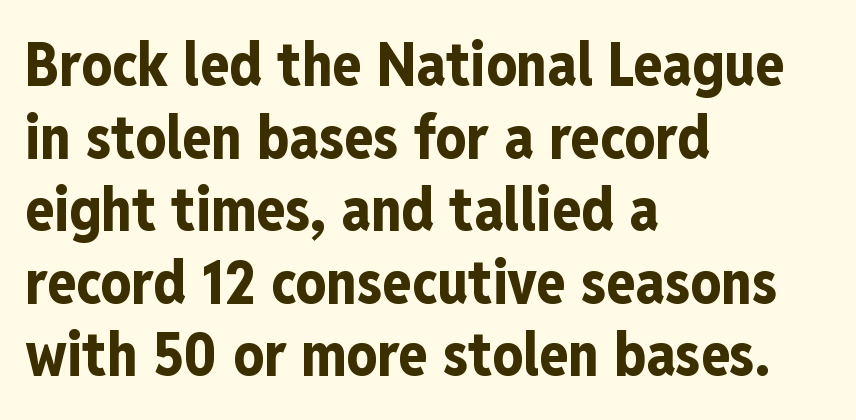
The image shows 60 px bold, condensed sans-serif type, upright; set left-aligned, line spacing 1.21x, normal letter spacing, not underlined; low stroke contrast and a medium x-height.
